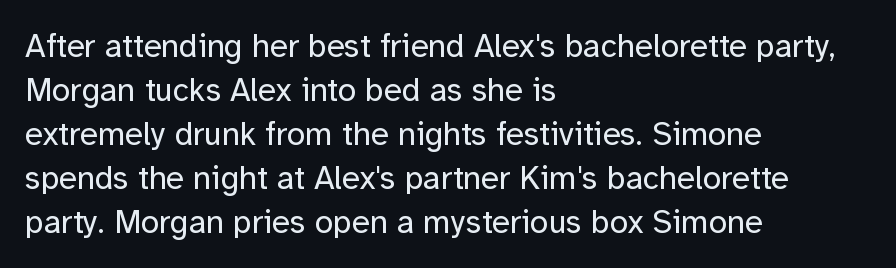
The image shows 33 px regular-weight sans-serif type, upright; set left-aligned, normal line spacing (1.33x), normal letter spacing, not underlined; low stroke contrast and a medium x-height.
